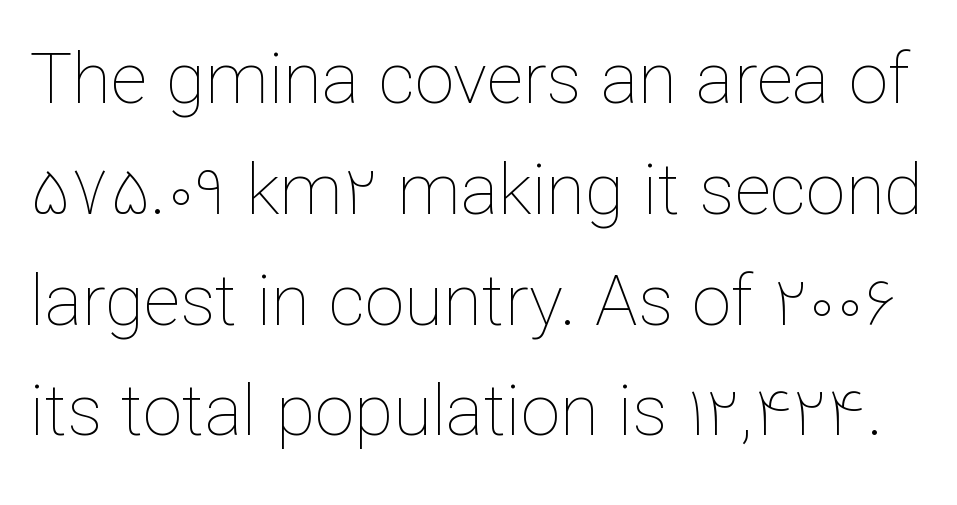
Words float on clear page, feet unadorned. Compared with a typical body face, this is equally light or lighter still. Does the lettering tilt? It doesn't — this is upright. The line texture is even and compact thanks to regular tracking. These lines are rendered in a variable-pitch font. The block of text has a typical density, with ordinary space between rows.
